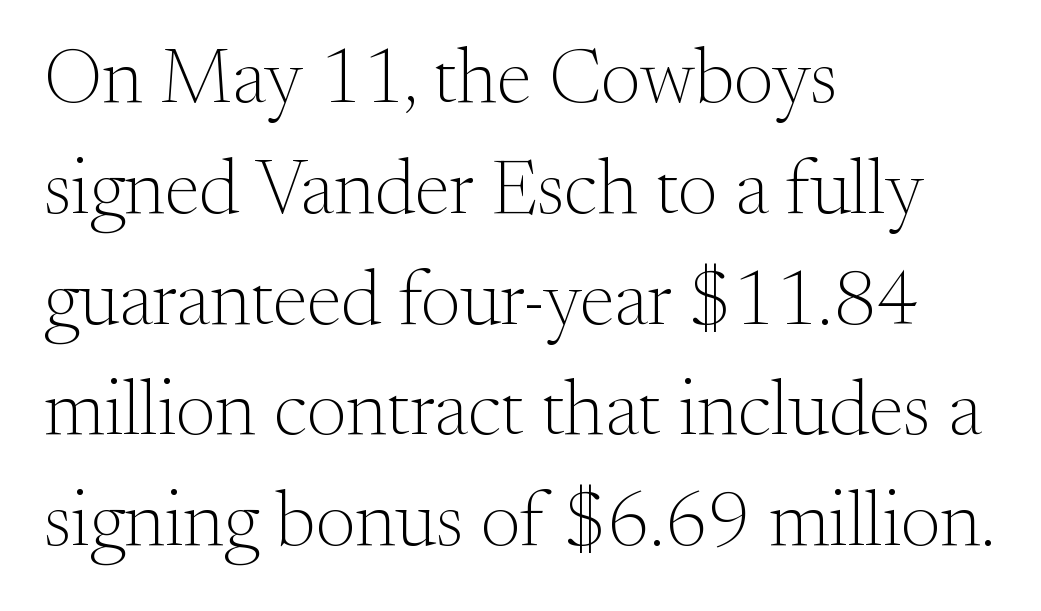
{"serif": "yes", "italic": "no", "bold": "no", "weight": "light", "width": "normal", "stroke_contrast": "medium", "x_height": "small", "monospaced": "no", "underline": "no", "align": "left", "line_spacing": "normal", "line_spacing_ratio": 1.42, "letter_spacing": "normal", "letter_spacing_em": 0.0, "glyph_px": 78}
